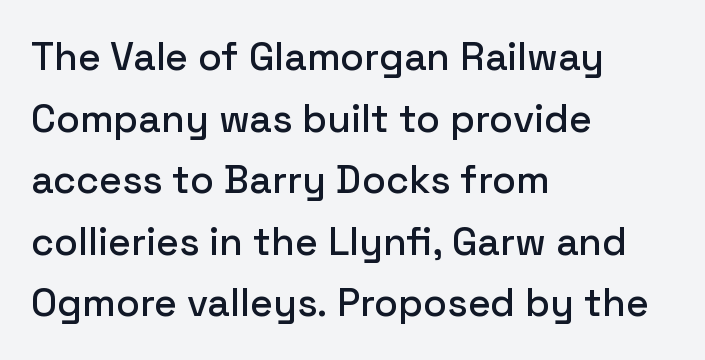
{"serif": "no", "italic": "no", "width": "normal", "stroke_contrast": "low", "x_height": "medium", "monospaced": "no", "underline": "no", "align": "left", "line_spacing": "normal", "line_spacing_ratio": 1.58, "letter_spacing": "normal", "letter_spacing_em": 0.0, "glyph_px": 39}
